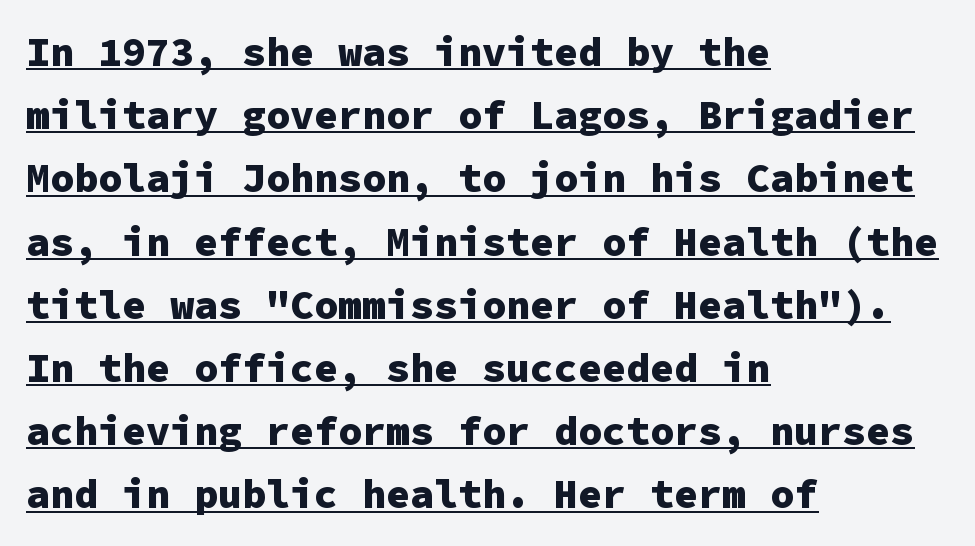
Q: Is the text bold? A: Yes.
Q: Is the text italic (slanted)? A: No, it is upright.
Q: Is the typeface a serif or a sans-serif typeface? A: Sans-serif.
Q: Is the text underlined? A: Yes.
Q: How is the paragraph aligned? A: Left-aligned.
Q: Is the spacing between letters normal or unusually wide? A: Normal.
Q: Is the spacing between lines tight, normal or loose? A: Normal.
Q: Width (condensed, normal, or wide)? A: Normal.
Q: Stroke contrast? A: Low.
Q: x-height? A: Medium.
Q: Monospaced? A: Yes.
